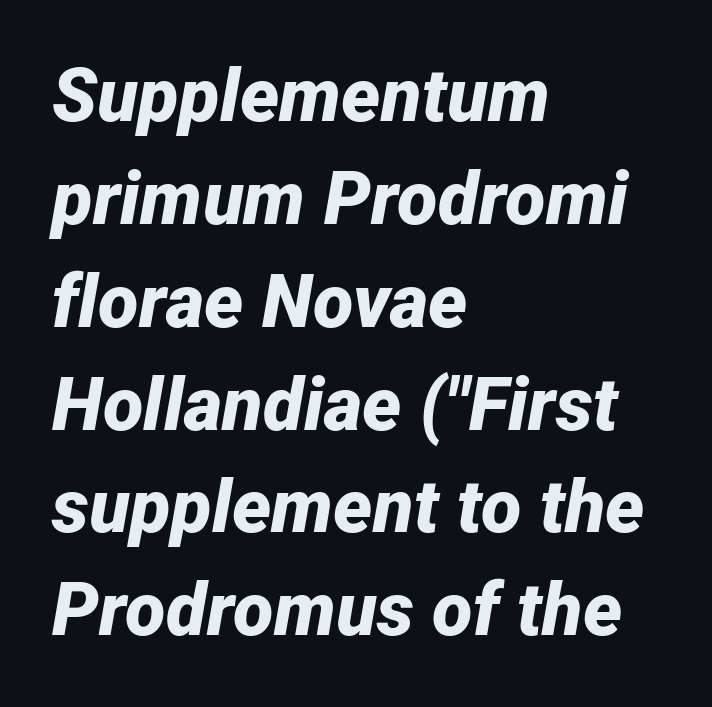
The image shows 74 px bold type, italic (leaning right); set left-aligned, normal line spacing (1.39x), normal letter spacing, not underlined; low stroke contrast and a medium x-height.
